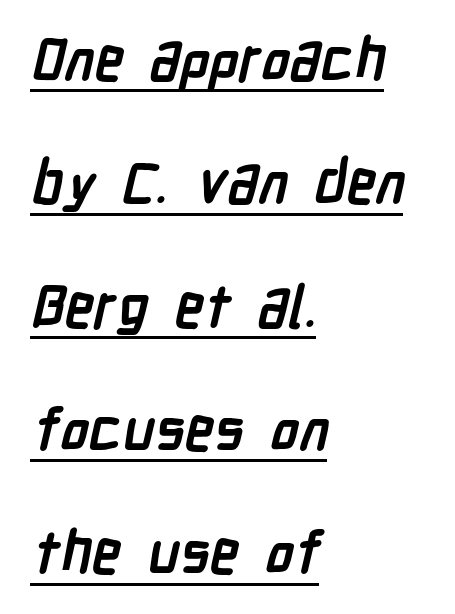
Students, observe: this is what heavily led, spacious text looks like. This sample has the flowing, uneven cadence of proportional lettering. Horizontal alignment here is leftward, the default for most running prose. The text was rendered using a sans face with plain stroke endings. Glance below the letters and you will spot a drawn line.
